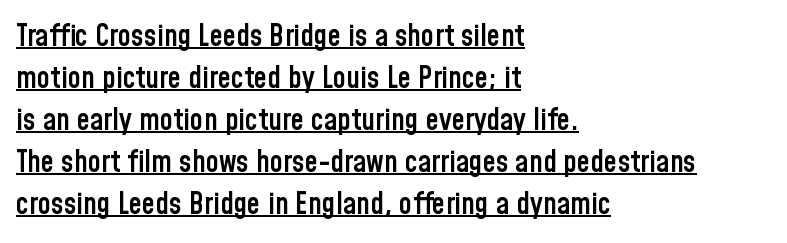
Q: Is the text bold? A: Semi-bold.
Q: Is the text italic (slanted)? A: No, it is upright.
Q: Is the typeface a serif or a sans-serif typeface? A: Sans-serif.
Q: Is the text underlined? A: Yes.
Q: How is the paragraph aligned? A: Left-aligned.
Q: Is the spacing between letters normal or unusually wide? A: Normal.
Q: Is the spacing between lines tight, normal or loose? A: Normal.
Q: Width (condensed, normal, or wide)? A: Condensed.
Q: Stroke contrast? A: Low.
Q: x-height? A: Medium.
Q: Monospaced? A: No.
